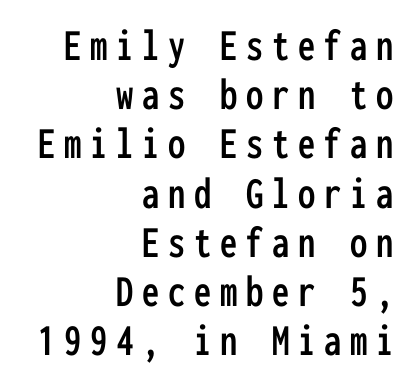
Q: Is the text italic (slanted)? A: No, it is upright.
Q: Is the typeface a serif or a sans-serif typeface? A: Sans-serif.
Q: Is the text underlined? A: No.
Q: How is the paragraph aligned? A: Right-aligned.
Q: Is the spacing between lines tight, normal or loose? A: Tight.
Q: Width (condensed, normal, or wide)? A: Condensed.
Q: Stroke contrast? A: Low.
Q: x-height? A: Medium.
Q: Monospaced? A: Yes.
